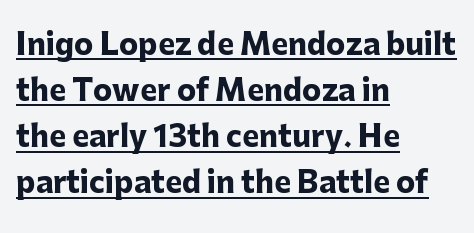
Q: Is the text bold? A: Yes.
Q: Is the text italic (slanted)? A: No, it is upright.
Q: Is the typeface a serif or a sans-serif typeface? A: Sans-serif.
Q: Is the text underlined? A: Yes.
Q: How is the paragraph aligned? A: Left-aligned.
Q: Is the spacing between letters normal or unusually wide? A: Normal.
Q: Is the spacing between lines tight, normal or loose? A: Normal.
Q: Width (condensed, normal, or wide)? A: Normal.
Q: Stroke contrast? A: Low.
Q: x-height? A: Medium.
Q: Monospaced? A: No.
